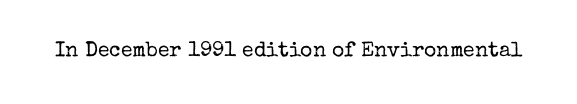
Q: Is the text bold? A: No.
Q: Is the text italic (slanted)? A: No, it is upright.
Q: Is the text underlined? A: No.
Q: Is the spacing between letters normal or unusually wide? A: Normal.
